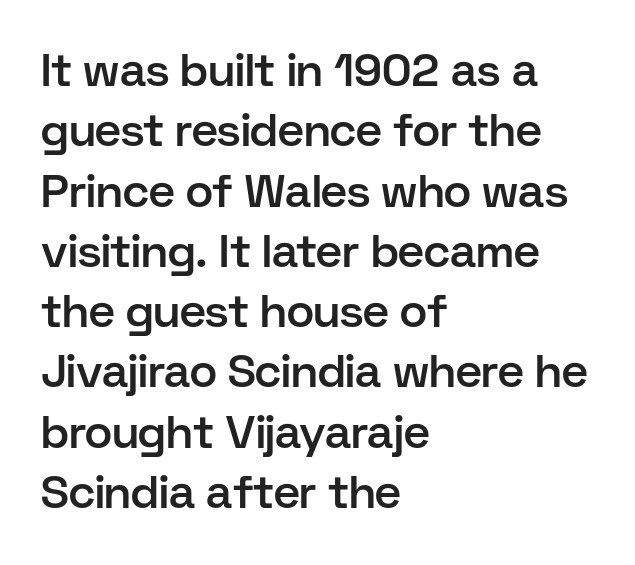
{"serif": "no", "italic": "no", "bold": "semi", "weight": "semibold", "width": "normal", "stroke_contrast": "low", "x_height": "medium", "monospaced": "no", "underline": "no", "align": "left", "line_spacing": "normal", "line_spacing_ratio": 1.31, "letter_spacing": "normal", "letter_spacing_em": 0.0, "glyph_px": 46}
